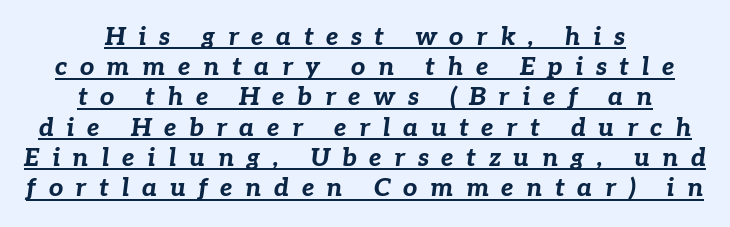
Q: Is the text bold? A: Yes.
Q: Is the text italic (slanted)? A: Yes, it leans right by about 7 degrees.
Q: Is the text underlined? A: Yes.
Q: How is the paragraph aligned? A: Centered.
Q: Is the spacing between letters normal or unusually wide? A: Unusually wide.
